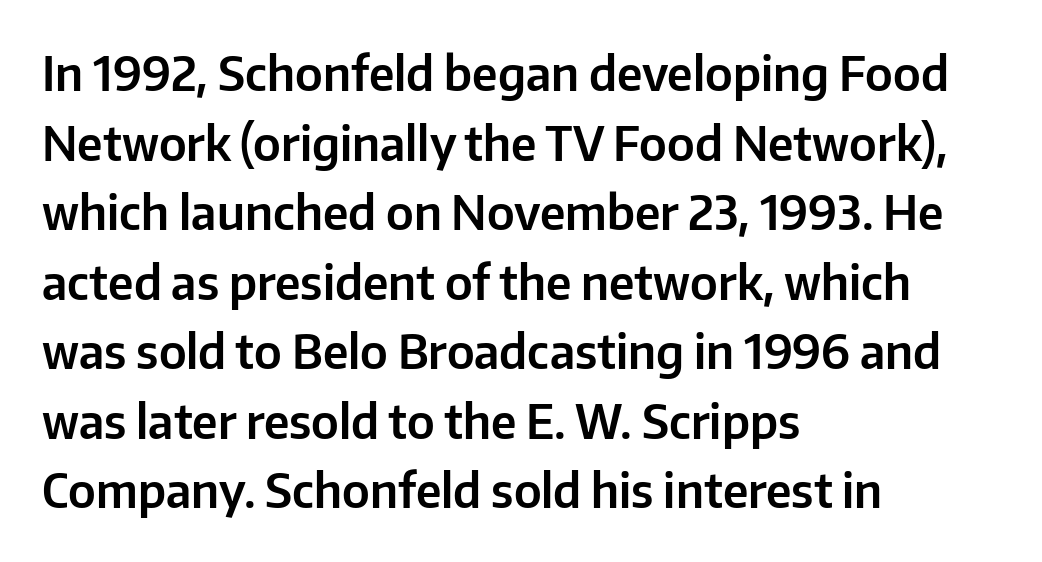
The image shows 47 px sans-serif type, upright; set left-aligned, normal line spacing (1.48x), normal letter spacing, not underlined; low stroke contrast and a medium x-height.
